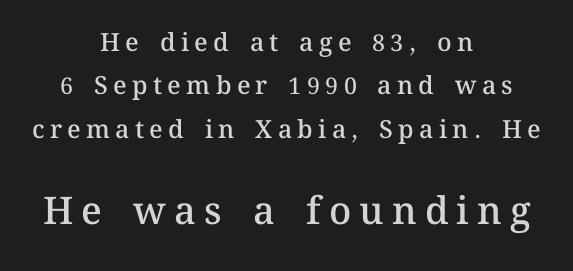
Q: Is the text bold? A: Semi-bold.
Q: Is the text italic (slanted)? A: No, it is upright.
Q: Is the text underlined? A: No.
Q: How is the paragraph aligned? A: Centered.
Q: Is the spacing between letters normal or unusually wide? A: Unusually wide.
Q: Which block of text is set in a larger size, the first (top) or the second (bottom)? A: The second (bottom) one.
Q: Width (condensed, normal, or wide)? A: Normal.
Q: Stroke contrast? A: Medium.
Q: x-height? A: Medium.
Q: Monospaced? A: No.
